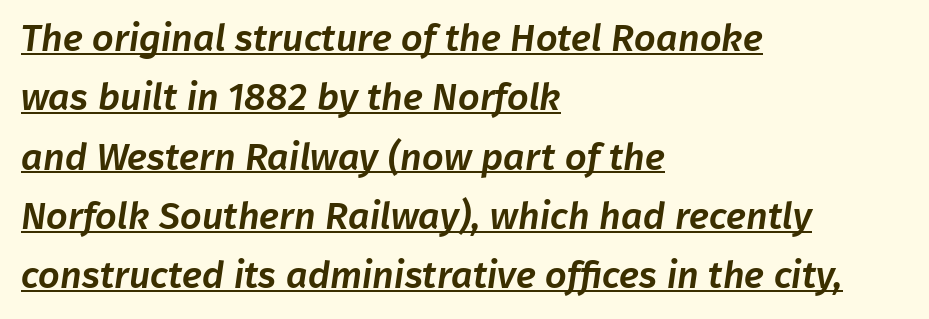
Q: Is the typeface a serif or a sans-serif typeface? A: Sans-serif.
Q: Is the text underlined? A: Yes.
Q: How is the paragraph aligned? A: Left-aligned.
Q: Is the spacing between letters normal or unusually wide? A: Normal.
Q: Is the spacing between lines tight, normal or loose? A: Normal.
Q: Width (condensed, normal, or wide)? A: Normal.
Q: Stroke contrast? A: Low.
Q: x-height? A: Medium.
Q: Monospaced? A: No.
